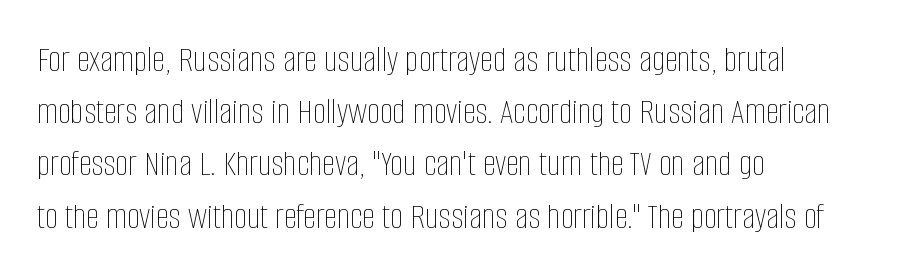
The image shows 37 px thin, condensed type, upright; set left-aligned, normal line spacing (1.41x), normal letter spacing, not underlined; low stroke contrast and a large x-height.
